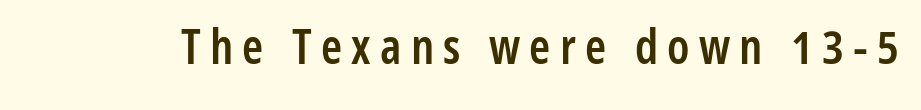
{"serif": "no", "italic": "no", "bold": "semi", "weight": "semibold", "width": "condensed", "stroke_contrast": "low", "x_height": "medium", "monospaced": "no", "underline": "no", "glyph_px": 48}
